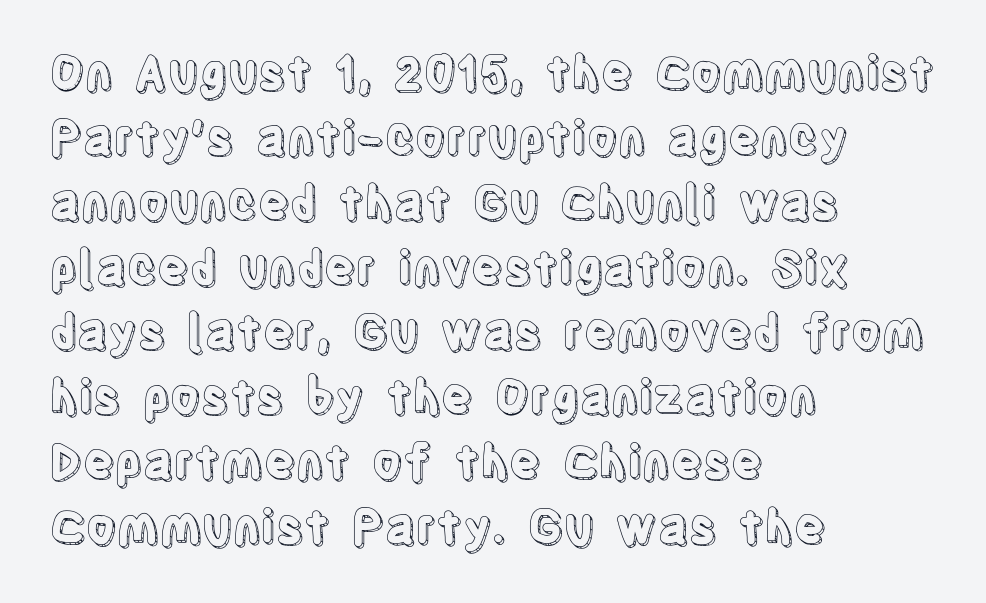
The image shows 47 px condensed type, upright; set left-aligned, normal line spacing (1.38x), normal letter spacing, not underlined; a large x-height.
